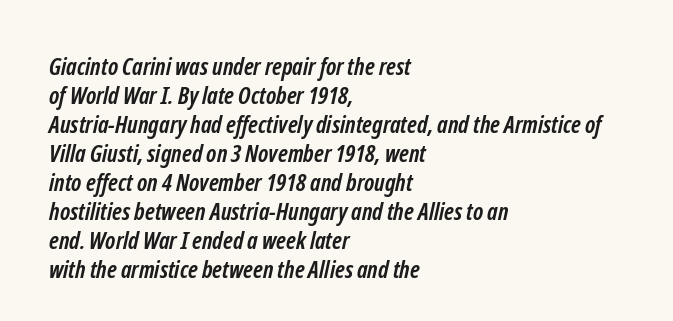
{"bold": "yes", "underline": "no", "align": "left", "line_spacing_ratio": 1.21, "letter_spacing": "normal", "letter_spacing_em": 0.0, "glyph_px": 24}
